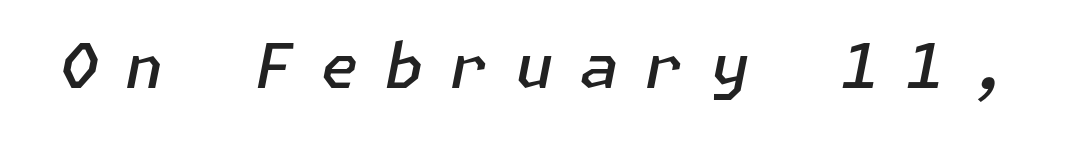
{"italic": "yes", "lean": "right", "slant_degrees": 11, "bold": "semi", "weight": "semibold", "width": "normal", "stroke_contrast": "low", "x_height": "medium", "underline": "no", "letter_spacing": "wide", "letter_spacing_em": 0.43, "glyph_px": 62}
